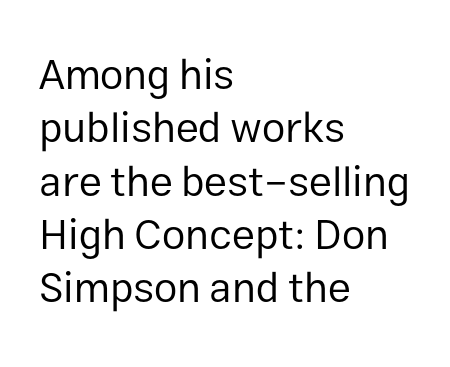
Varying glyph widths throughout — classic text-font behaviour. Bare-footed words on every line. One glance says typical: line gaps are just what's usual. Stems and bowls with no extra thickness — not bold. Reading down the block, your eye returns to a fixed left position each line. The passage shown has conventional tracking throughout.
